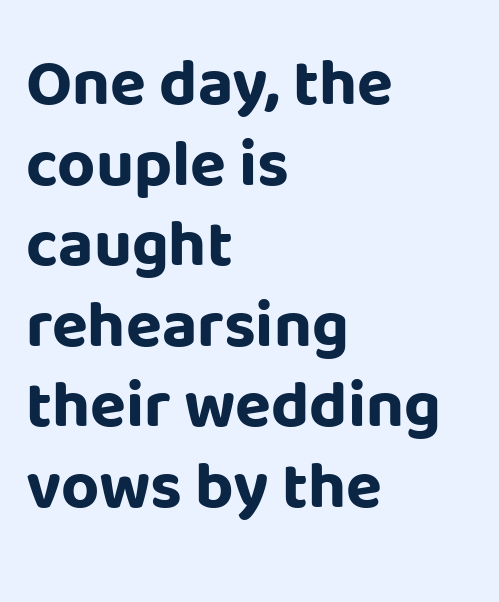
The image shows 66 px bold sans-serif type, upright; set left-aligned, line spacing 1.22x, normal letter spacing, not underlined; low stroke contrast and a large x-height.
